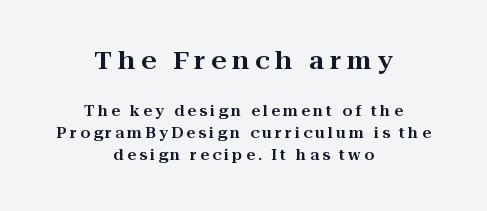
Summary of vertical rhythm: regular, with standard interline spacing. Posture: vertical. Each line is balanced around a shared central axis. Glance below the letters and you will spot only blank space. Spacing between characters has been opened up far beyond the box default. Bigger letters appear in the top chunk; the bottom chunk is reduced.
